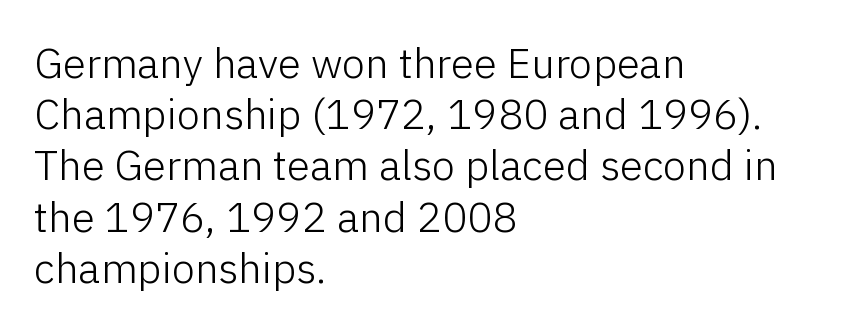
Q: Is the text bold? A: No.
Q: Is the text italic (slanted)? A: No, it is upright.
Q: Is the typeface a serif or a sans-serif typeface? A: Sans-serif.
Q: Is the text underlined? A: No.
Q: How is the paragraph aligned? A: Left-aligned.
Q: Is the spacing between letters normal or unusually wide? A: Normal.
Q: Width (condensed, normal, or wide)? A: Normal.
Q: Stroke contrast? A: Low.
Q: x-height? A: Medium.
Q: Monospaced? A: No.
